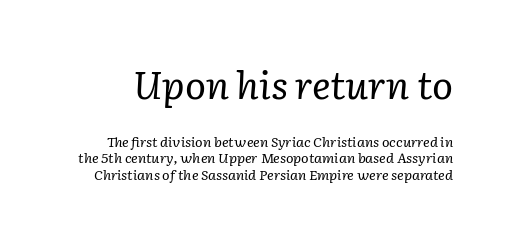
Q: Is the text bold? A: No.
Q: Is the text italic (slanted)? A: Yes, it leans right by about 2 degrees.
Q: Is the typeface a serif or a sans-serif typeface? A: Serif.
Q: Is the text underlined? A: No.
Q: Is the spacing between letters normal or unusually wide? A: Normal.
Q: Which block of text is set in a larger size, the first (top) or the second (bottom)? A: The first (top) one.
Q: Width (condensed, normal, or wide)? A: Normal.
Q: Stroke contrast? A: Low.
Q: x-height? A: Medium.
Q: Monospaced? A: No.
